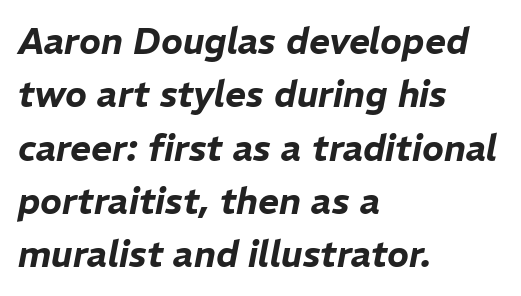
Q: Is the text italic (slanted)? A: Yes, it leans right by about 11 degrees.
Q: Is the text underlined? A: No.
Q: How is the paragraph aligned? A: Left-aligned.
Q: Is the spacing between letters normal or unusually wide? A: Normal.
Q: Is the spacing between lines tight, normal or loose? A: Normal.
Q: Width (condensed, normal, or wide)? A: Normal.
Q: Stroke contrast? A: Low.
Q: x-height? A: Medium.
Q: Monospaced? A: No.
